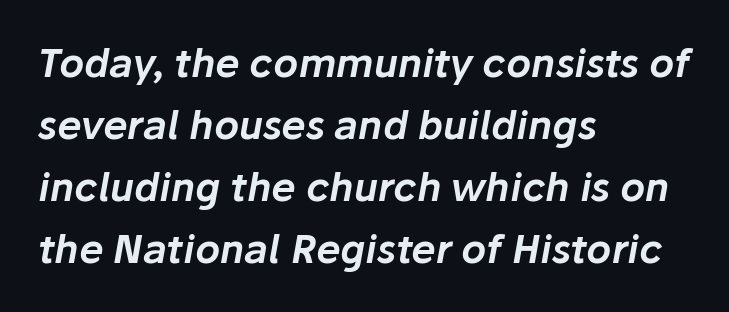
{"italic": "yes", "lean": "right", "slant_degrees": 10, "width": "normal", "stroke_contrast": "low", "x_height": "medium", "monospaced": "no", "underline": "no", "align": "left", "line_spacing": "normal", "line_spacing_ratio": 1.59, "letter_spacing": "normal", "letter_spacing_em": 0.0, "glyph_px": 39}
